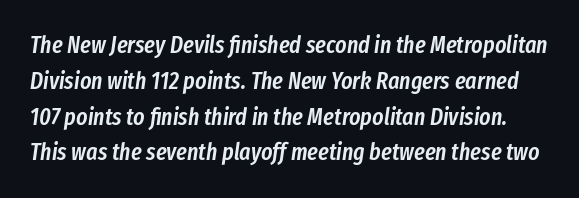
Each row of text sits above clean, open space. Style check: oblique. A typesetter would call this zero additional tracking. How would I describe the line gaps? Plain and ordinary. Weight: semibold (demi).
